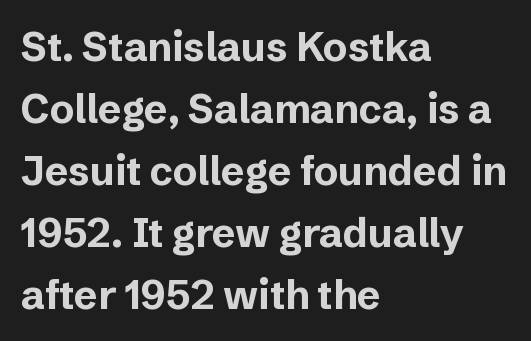
Q: Is the text bold? A: Yes.
Q: Is the text italic (slanted)? A: No, it is upright.
Q: Is the typeface a serif or a sans-serif typeface? A: Sans-serif.
Q: Is the text underlined? A: No.
Q: How is the paragraph aligned? A: Left-aligned.
Q: Is the spacing between letters normal or unusually wide? A: Normal.
Q: Is the spacing between lines tight, normal or loose? A: Normal.
Q: Width (condensed, normal, or wide)? A: Normal.
Q: Stroke contrast? A: Low.
Q: x-height? A: Medium.
Q: Monospaced? A: No.
